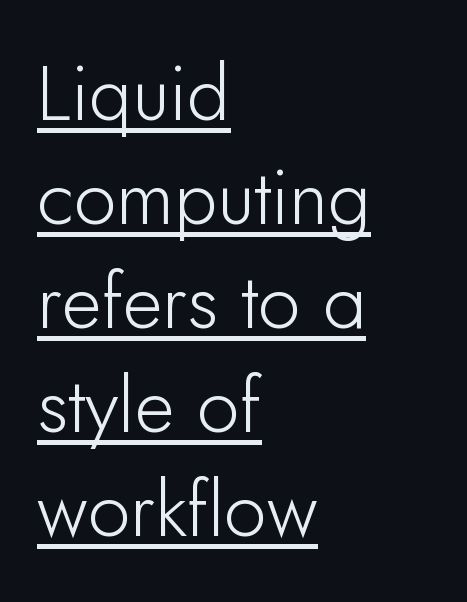
Q: Is the text italic (slanted)? A: No, it is upright.
Q: Is the typeface a serif or a sans-serif typeface? A: Sans-serif.
Q: Is the text underlined? A: Yes.
Q: How is the paragraph aligned? A: Left-aligned.
Q: Is the spacing between letters normal or unusually wide? A: Normal.
Q: Is the spacing between lines tight, normal or loose? A: Normal.
Q: Width (condensed, normal, or wide)? A: Normal.
Q: Stroke contrast? A: Low.
Q: x-height? A: Small.
Q: Monospaced? A: No.
